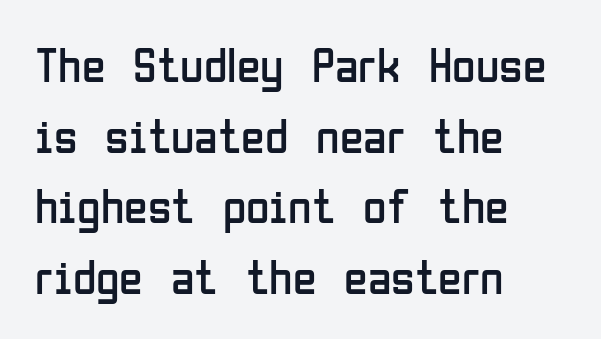
The typesetting does not lean heavy: it is not bold. The zone under the glyphs is completely vacant. A normal amount of white space separates one row of letters from the next. Here the designer chose a conventional face with non-uniform glyph widths. Compared with a centered layout, this one pins lines to the left instead.
